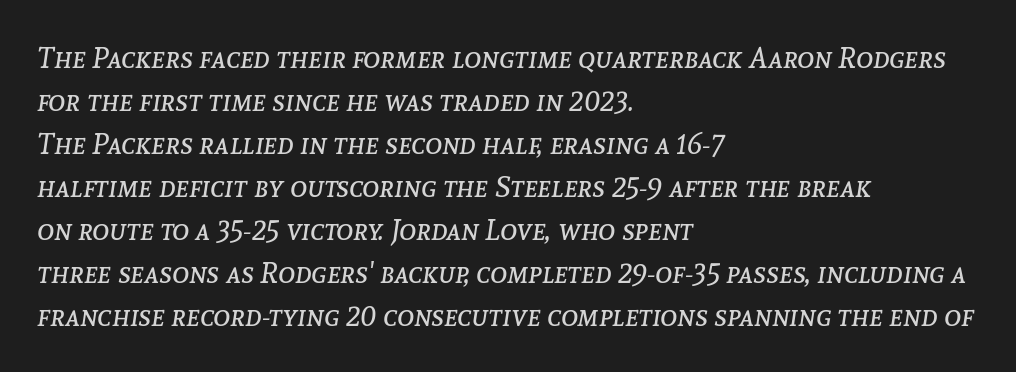
Q: Is the text bold? A: No.
Q: Is the text italic (slanted)? A: Yes, it leans right by about 8 degrees.
Q: Is the text underlined? A: No.
Q: How is the paragraph aligned? A: Left-aligned.
Q: Is the spacing between letters normal or unusually wide? A: Normal.
Q: Is the spacing between lines tight, normal or loose? A: Normal.
Q: Width (condensed, normal, or wide)? A: Normal.
Q: Stroke contrast? A: Low.
Q: x-height? A: Medium.
Q: Monospaced? A: No.
